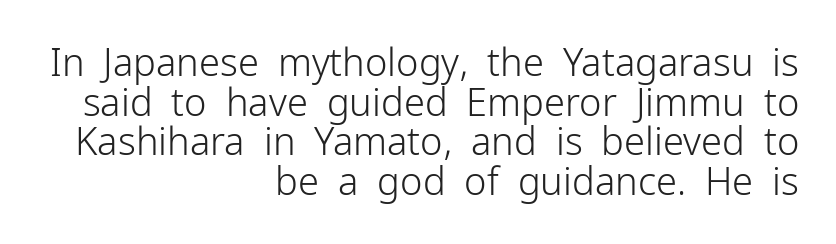
Q: Is the text bold? A: No.
Q: Is the text italic (slanted)? A: No, it is upright.
Q: Is the typeface a serif or a sans-serif typeface? A: Sans-serif.
Q: Is the text underlined? A: No.
Q: How is the paragraph aligned? A: Right-aligned.
Q: Is the spacing between letters normal or unusually wide? A: Normal.
Q: Is the spacing between lines tight, normal or loose? A: Tight.
Q: Width (condensed, normal, or wide)? A: Normal.
Q: Stroke contrast? A: Low.
Q: x-height? A: Medium.
Q: Monospaced? A: No.
